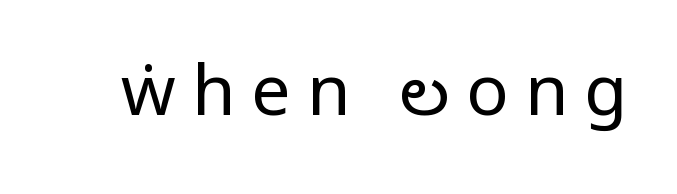
No italicization has been applied; the sample stays upright. Each stroke keeps to a modest, everyday thickness or less. Serif or sans? Sans — the stroke terminals are bare. The letters are spread apart with noticeably loose tracking. The foot of each line stays bare and open.
